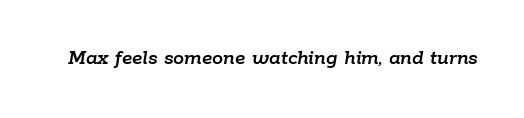
Nothing unusual about the tracking: characters are spaced as the font intends. The whole block is typeset with a tilt. Beneath every word, the page is bare.
